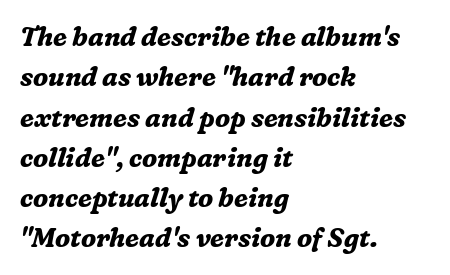
Q: Is the text bold? A: Yes.
Q: Is the text italic (slanted)? A: Yes, it leans right by about 16 degrees.
Q: Is the text underlined? A: No.
Q: How is the paragraph aligned? A: Left-aligned.
Q: Is the spacing between letters normal or unusually wide? A: Normal.
Q: Is the spacing between lines tight, normal or loose? A: Normal.
